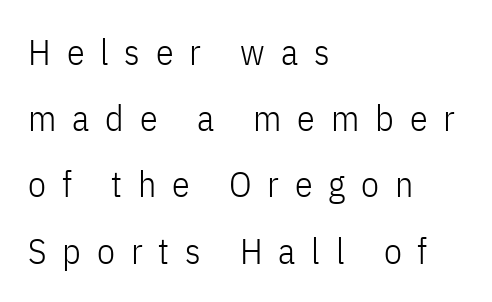
{"serif": "no", "italic": "no", "bold": "no", "weight": "light", "width": "condensed", "stroke_contrast": "low", "x_height": "medium", "monospaced": "no", "underline": "no", "align": "left", "line_spacing_ratio": 1.84, "letter_spacing": "wide", "letter_spacing_em": 0.44, "glyph_px": 36}
